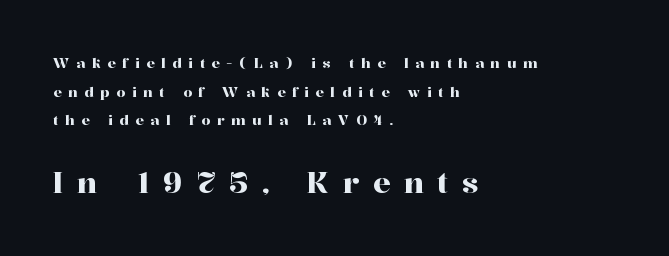
Q: Is the text italic (slanted)? A: No, it is upright.
Q: Is the typeface a serif or a sans-serif typeface? A: Serif.
Q: Is the text underlined? A: No.
Q: How is the paragraph aligned? A: Left-aligned.
Q: Is the spacing between letters normal or unusually wide? A: Unusually wide.
Q: Is the spacing between lines tight, normal or loose? A: Loose.
Q: Which block of text is set in a larger size, the first (top) or the second (bottom)? A: The second (bottom) one.
Q: Width (condensed, normal, or wide)? A: Normal.
Q: Stroke contrast? A: High.
Q: x-height? A: Medium.
Q: Monospaced? A: No.
